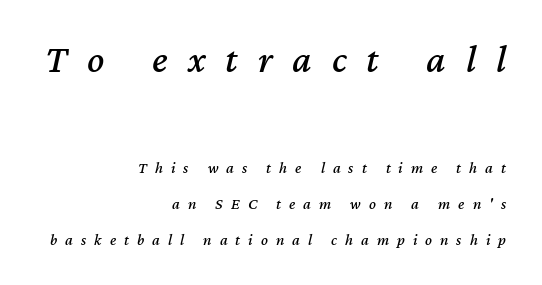
{"italic": "yes", "lean": "right", "slant_degrees": 12, "width": "normal", "stroke_contrast": "medium", "x_height": "medium", "monospaced": "no", "underline": "no", "align": "right", "line_spacing": "loose", "line_spacing_ratio": 2.25, "letter_spacing": "wide", "letter_spacing_em": 0.5, "larger_block": "first", "size_ratio": 2.5, "glyph_px": 40}
